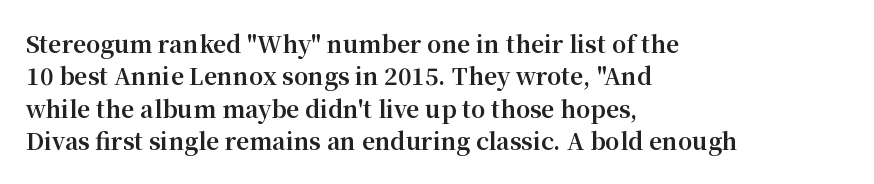
The space directly below the letters is spotless. A dark, heavy texture on the line: the type is bold. Every row of glyphs begins at an identical x-position on the left. Posture: vertical.
